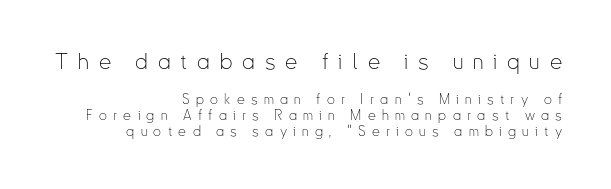
There is plenty of visible air inserted between adjacent glyphs. In terms of posture, this sample is upright. Compared with a typical body face, this is equally light or lighter still. The passage shown begins with its larger block and ends with its smaller one.
